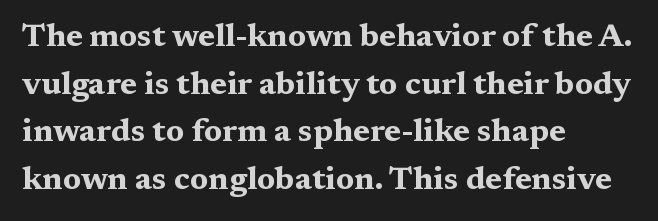
Q: Is the text bold? A: Yes.
Q: Is the text italic (slanted)? A: No, it is upright.
Q: Is the typeface a serif or a sans-serif typeface? A: Serif.
Q: Is the text underlined? A: No.
Q: How is the paragraph aligned? A: Left-aligned.
Q: Is the spacing between letters normal or unusually wide? A: Normal.
Q: Is the spacing between lines tight, normal or loose? A: Normal.
Q: Width (condensed, normal, or wide)? A: Wide.
Q: Stroke contrast? A: Medium.
Q: x-height? A: Medium.
Q: Monospaced? A: No.
